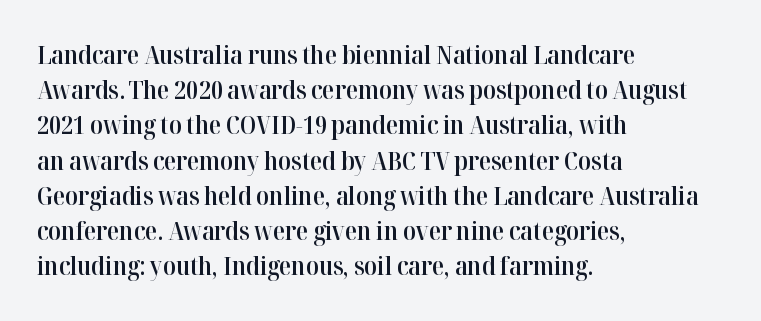
{"italic": "no", "bold": "semi", "underline": "no", "align": "left", "line_spacing": "normal", "line_spacing_ratio": 1.41, "letter_spacing": "normal", "letter_spacing_em": 0.0, "glyph_px": 25}
